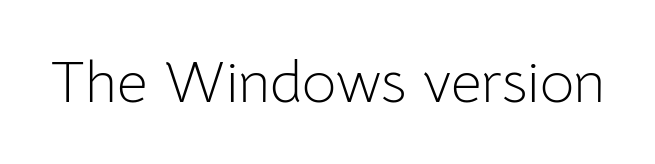
Q: Is the text bold? A: No.
Q: Is the text italic (slanted)? A: No, it is upright.
Q: Is the typeface a serif or a sans-serif typeface? A: Sans-serif.
Q: Is the text underlined? A: No.
Q: Is the spacing between letters normal or unusually wide? A: Normal.
Q: Width (condensed, normal, or wide)? A: Normal.
Q: Stroke contrast? A: Low.
Q: x-height? A: Medium.
Q: Monospaced? A: No.
